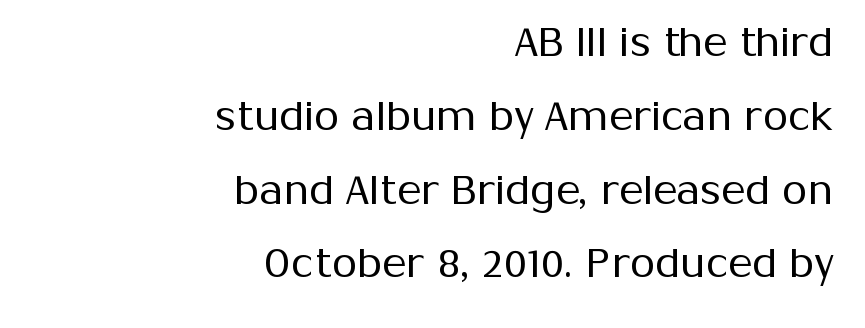
Q: Is the text bold? A: No.
Q: Is the text italic (slanted)? A: No, it is upright.
Q: Is the typeface a serif or a sans-serif typeface? A: Sans-serif.
Q: Is the text underlined? A: No.
Q: How is the paragraph aligned? A: Right-aligned.
Q: Is the spacing between letters normal or unusually wide? A: Normal.
Q: Width (condensed, normal, or wide)? A: Normal.
Q: Stroke contrast? A: Medium.
Q: x-height? A: Medium.
Q: Monospaced? A: No.
